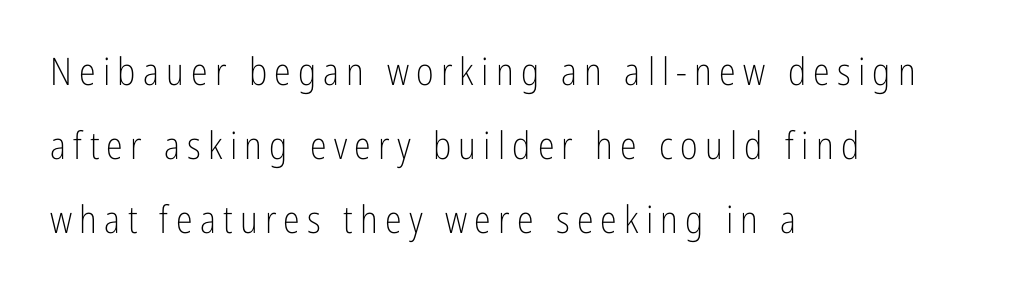
{"serif": "no", "italic": "no", "bold": "no", "weight": "light", "width": "condensed", "stroke_contrast": "low", "x_height": "medium", "monospaced": "no", "underline": "no", "align": "left", "line_spacing": "loose", "line_spacing_ratio": 1.95, "glyph_px": 38}
